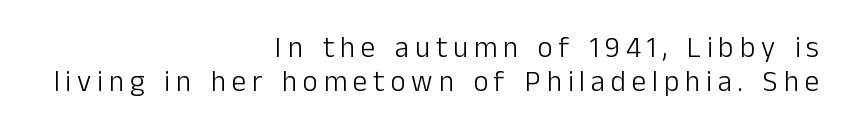
Is the type heavy? It reads as light-to-regular instead. Teacher's note: observe the even right margin — that is flush-right alignment. A typesetter would label this face a sans. Plain, unruled lines of type.
